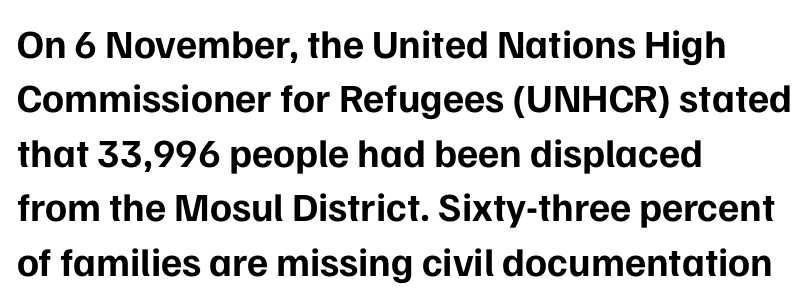
The image shows 40 px bold sans-serif type, upright; set left-aligned, normal line spacing (1.36x), normal letter spacing, not underlined; low stroke contrast and a medium x-height.
